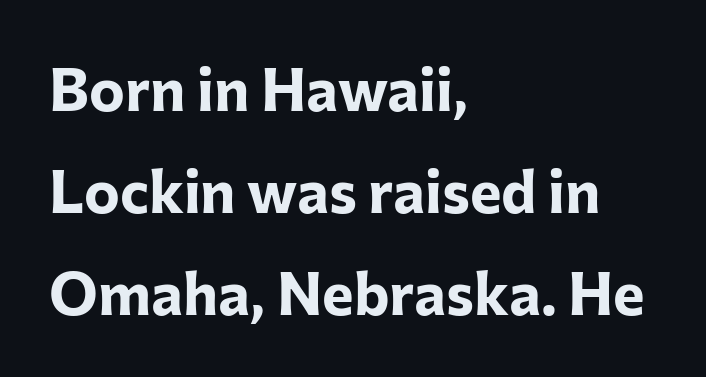
{"serif": "no", "italic": "no", "bold": "yes", "weight": "bold", "width": "normal", "stroke_contrast": "low", "x_height": "medium", "monospaced": "no", "underline": "no", "align": "left", "line_spacing": "normal", "line_spacing_ratio": 1.7, "letter_spacing": "normal", "letter_spacing_em": 0.0, "glyph_px": 60}
